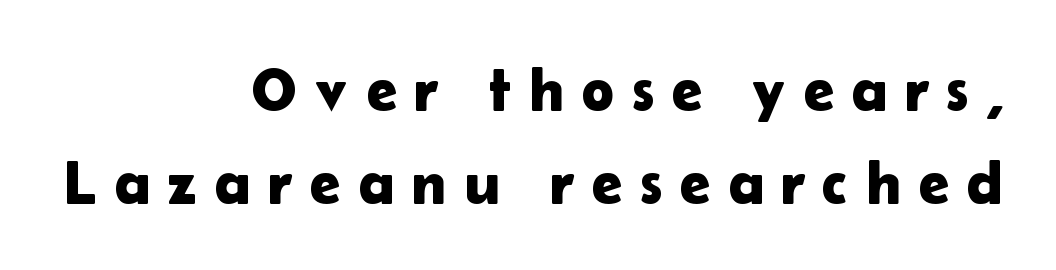
The face used here is rendered with a markedly widened letterfit. The text block is weighted toward the right margin, trailing off unevenly leftward. Lines of text with bare space underneath. The typeface chosen for these lines omits serifs. When letters stand straight like this, we call the style roman or upright. The vertical gap from one line to the next is medium.
